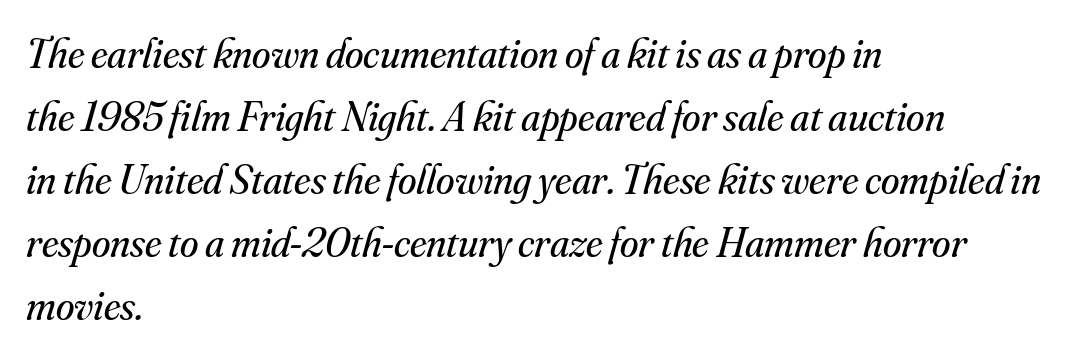
This sample uses a serif face. The string is rendered with underlining switched off. Which margin do the lines hug? The left one — the right edge is uneven. No letter is thick-stroked: the sample isn't bold. The rendering uses natural spacing where letterforms have individual widths. These lines were composed using italics.
